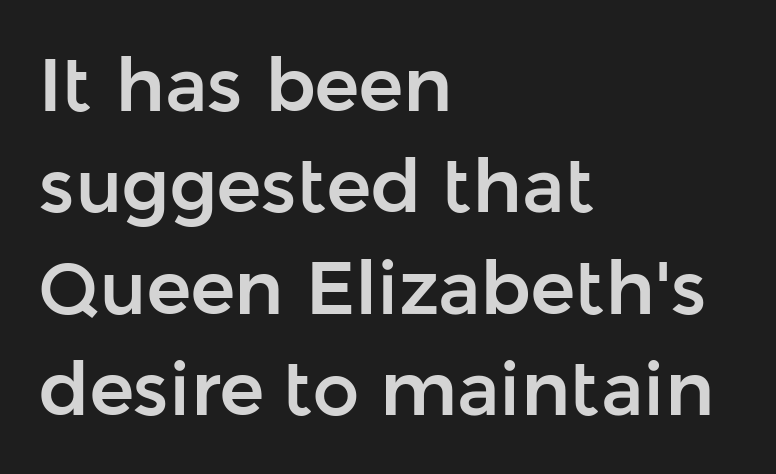
A typesetter would call this proportional, since set widths differ per character. Every stem runs plumb, perpendicular to the baseline. What stands out about the letter spacing? Nothing — it is the standard amount. Lines of text with bare space underneath. In CSS terms this would be text-align: left. I'd call this a sans setting — the letters go barefoot.
